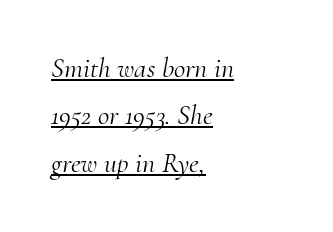
The image shows 28 px light serif type, italic (leaning right); set left-aligned, normal line spacing (1.69x), normal letter spacing, underlined; medium stroke contrast and a small x-height.
